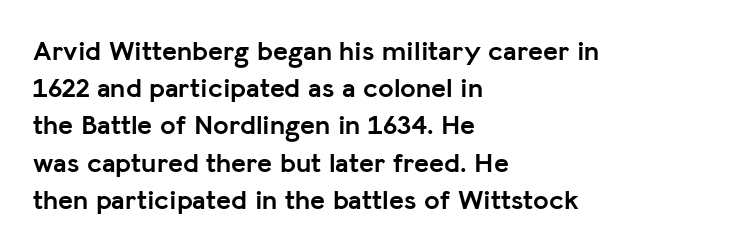
Q: Is the text bold? A: Yes.
Q: Is the text italic (slanted)? A: No, it is upright.
Q: Is the typeface a serif or a sans-serif typeface? A: Sans-serif.
Q: Is the text underlined? A: No.
Q: How is the paragraph aligned? A: Left-aligned.
Q: Is the spacing between letters normal or unusually wide? A: Normal.
Q: Is the spacing between lines tight, normal or loose? A: Normal.
Q: Width (condensed, normal, or wide)? A: Normal.
Q: Stroke contrast? A: Low.
Q: x-height? A: Medium.
Q: Monospaced? A: No.
